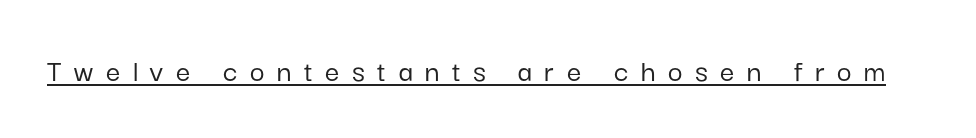
Descenders here cross a horizontal rule under the line. Examine the stroke ends and you'll find no serifs. What stands out about the letter spacing? Its width — letters are far apart. Spacing verdict: proportional, widths tailored to each character. Designer's note — italics off, roman on.
